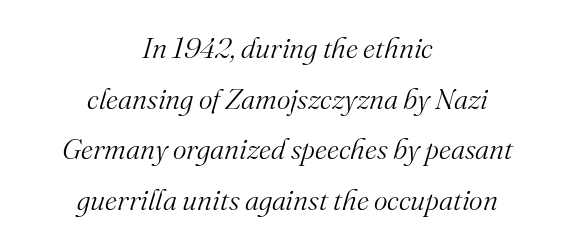
The face used here is seriffed, in the tradition of book romans. The passage shown is typed in a proportional face where columns would drift. Does the copy run flush right? No — it is centered line by line. Looking at the ascenders, they clearly lean. Honestly, the letter spacing is just normal — you wouldn't notice it.
